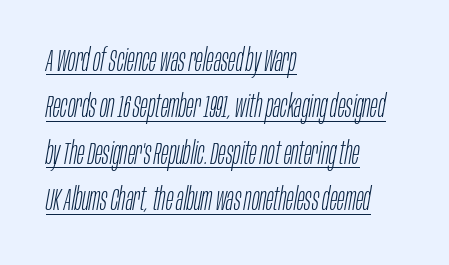
{"italic": "yes", "lean": "right", "slant_degrees": 10, "bold": "no", "weight": "light", "width": "condensed", "stroke_contrast": "low", "x_height": "large", "monospaced": "no", "underline": "yes", "align": "left", "line_spacing": "normal", "line_spacing_ratio": 1.5, "letter_spacing": "normal", "letter_spacing_em": 0.0, "glyph_px": 31}
